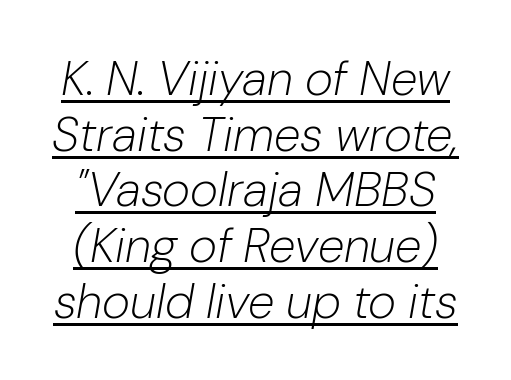
Q: Is the text bold? A: No.
Q: Is the text italic (slanted)? A: Yes, it leans right by about 10 degrees.
Q: Is the text underlined? A: Yes.
Q: Is the spacing between letters normal or unusually wide? A: Normal.
Q: Width (condensed, normal, or wide)? A: Normal.
Q: Stroke contrast? A: Low.
Q: x-height? A: Medium.
Q: Monospaced? A: No.
